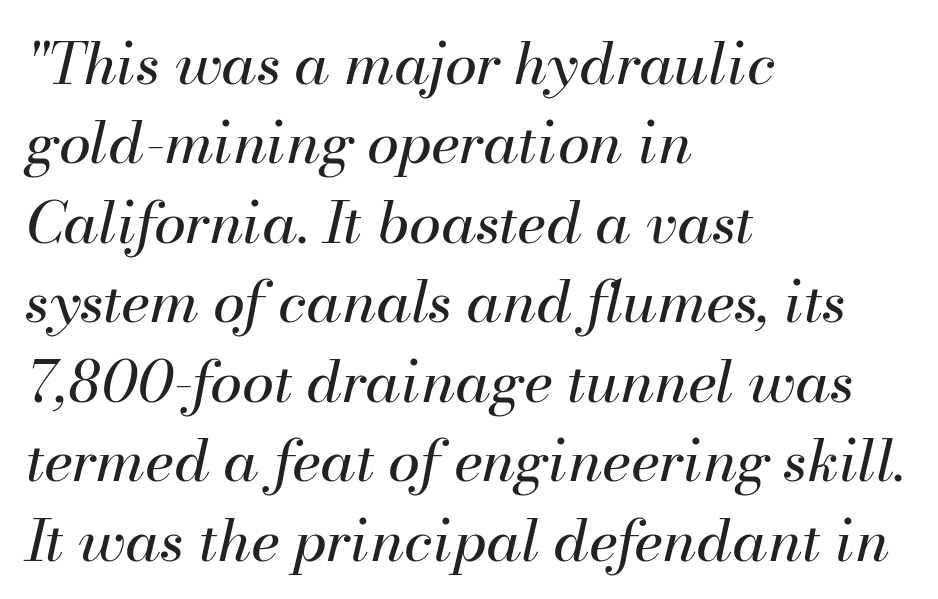
The image shows 58 px regular-weight type, italic (leaning right); set left-aligned, normal line spacing (1.37x), normal letter spacing, not underlined; medium stroke contrast and a small x-height.
